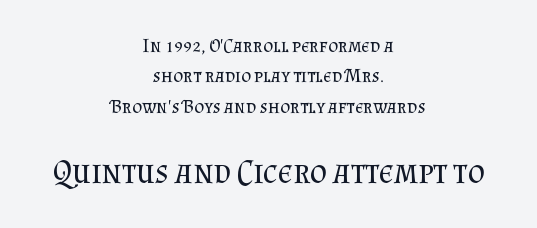
Q: Is the text bold? A: No.
Q: Is the text italic (slanted)? A: No, it is upright.
Q: Is the typeface a serif or a sans-serif typeface? A: Serif.
Q: Is the text underlined? A: No.
Q: How is the paragraph aligned? A: Centered.
Q: Is the spacing between letters normal or unusually wide? A: Normal.
Q: Is the spacing between lines tight, normal or loose? A: Normal.
Q: Which block of text is set in a larger size, the first (top) or the second (bottom)? A: The second (bottom) one.
Q: Width (condensed, normal, or wide)? A: Normal.
Q: Stroke contrast? A: Medium.
Q: x-height? A: Small.
Q: Monospaced? A: No.
